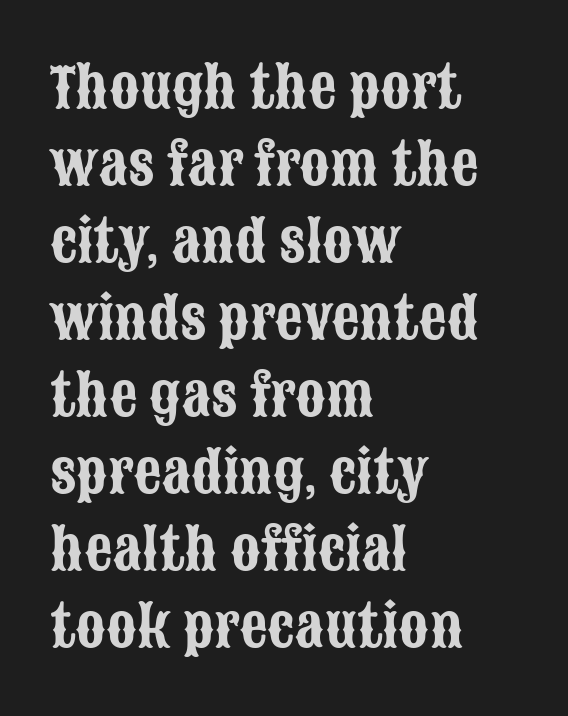
The text block is weighted toward the left margin, trailing off unevenly rightward. Anything drawn beneath the words? Only blank space. What stands out about the letter spacing? Nothing — it is the standard amount. Note the varied advance widths — an 'i' is clearly narrower than an 'm'. The passage shown stacks its lines at a standard gap. Examine the stroke ends and you'll find no serifs.
